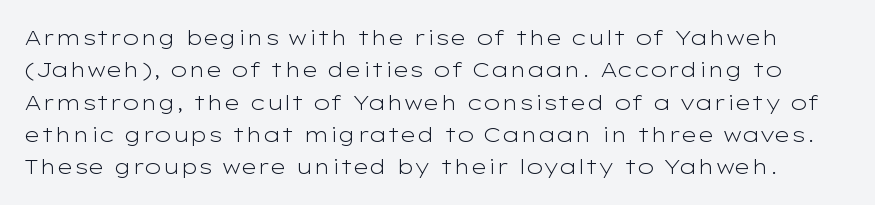
The image shows 21 px text type, upright; set normal line spacing (1.54x), normal letter spacing, not underlined.
